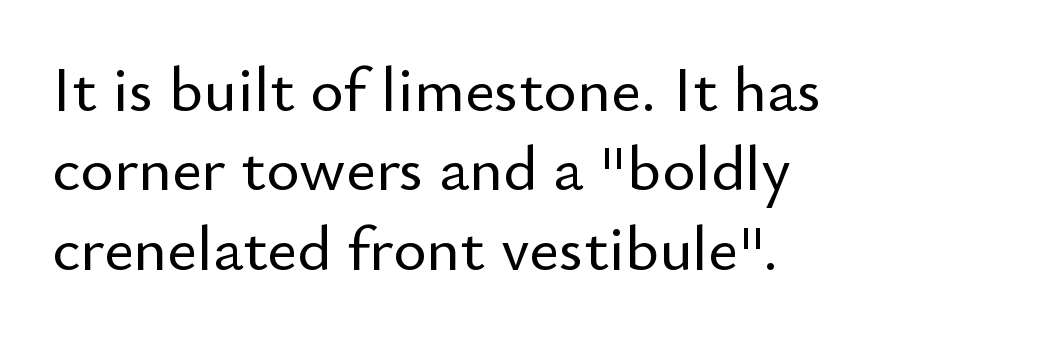
The specimen reads as upright at a glance. In terms of letterform style, serifs are entirely absent. The space directly below the letters is spotless. The passage shown is typed in a proportional face where columns would drift. The paragraph shown leans on its left margin.
